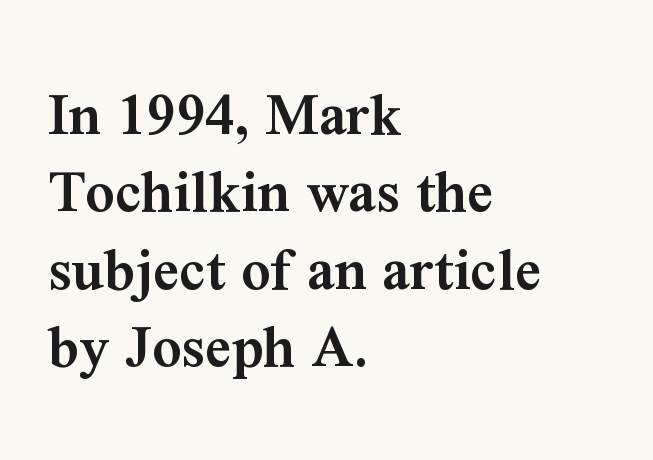
Q: Is the text bold? A: Semi-bold.
Q: Is the text italic (slanted)? A: No, it is upright.
Q: Is the typeface a serif or a sans-serif typeface? A: Serif.
Q: Is the text underlined? A: No.
Q: How is the paragraph aligned? A: Left-aligned.
Q: Is the spacing between letters normal or unusually wide? A: Normal.
Q: Width (condensed, normal, or wide)? A: Normal.
Q: Stroke contrast? A: Medium.
Q: x-height? A: Medium.
Q: Monospaced? A: No.
